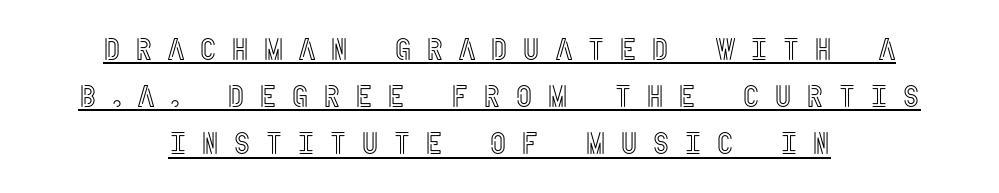
{"italic": "no", "width": "condensed", "x_height": "large", "underline": "yes", "align": "center", "line_spacing": "normal", "line_spacing_ratio": 1.52, "letter_spacing": "wide", "letter_spacing_em": 0.45, "glyph_px": 31}
